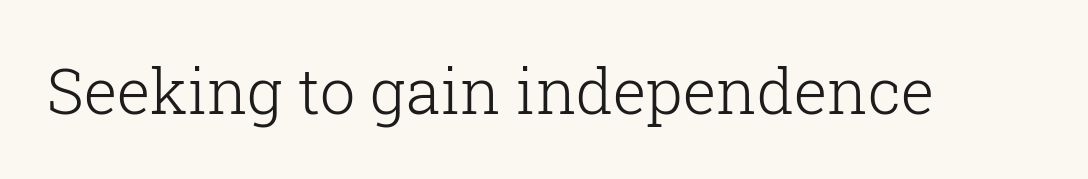
The image shows 63 px light serif type, upright; set normal letter spacing, not underlined; low stroke contrast and a medium x-height.
